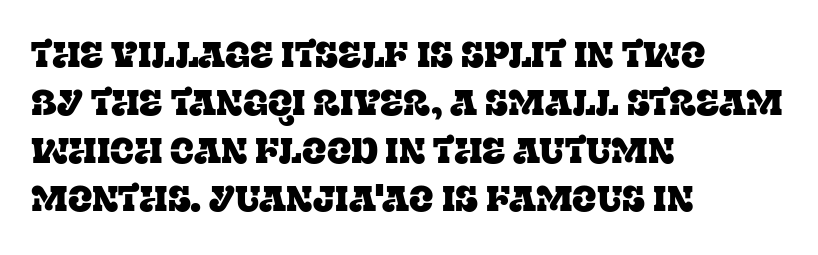
{"serif": "yes", "italic": "no", "width": "normal", "stroke_contrast": "low", "x_height": "large", "monospaced": "no", "underline": "no", "align": "left", "line_spacing": "normal", "line_spacing_ratio": 1.33, "letter_spacing": "normal", "letter_spacing_em": 0.0, "glyph_px": 36}
